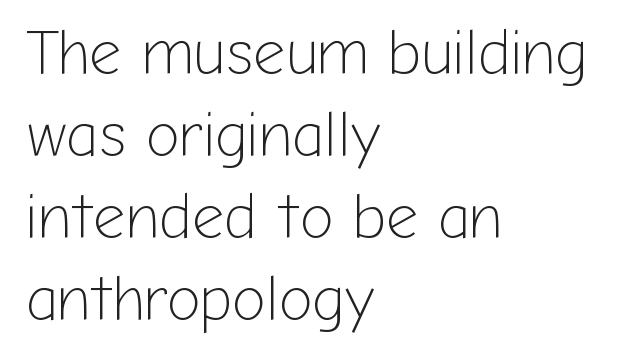
Inter-character spacing is left at the font's built-in metrics. Think of a printed novel: that variable character pitch is what you see here. Vertically, the passage feels balanced, rows spaced as you'd expect. The strokes are not fattened; the text isn't bold. Short and long lines alike share a common starting point at left.
